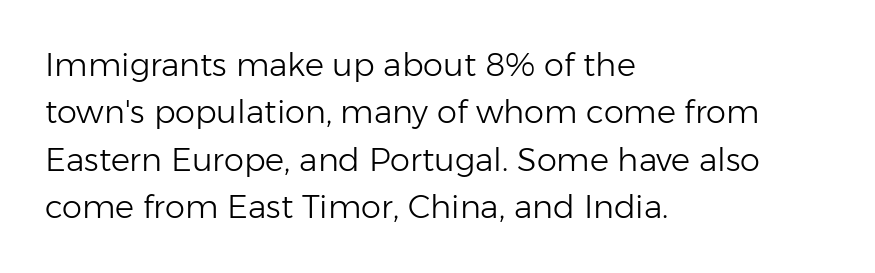
The image shows 32 px light sans-serif type, upright; set left-aligned, normal line spacing (1.48x), normal letter spacing, not underlined; low stroke contrast and a medium x-height.
